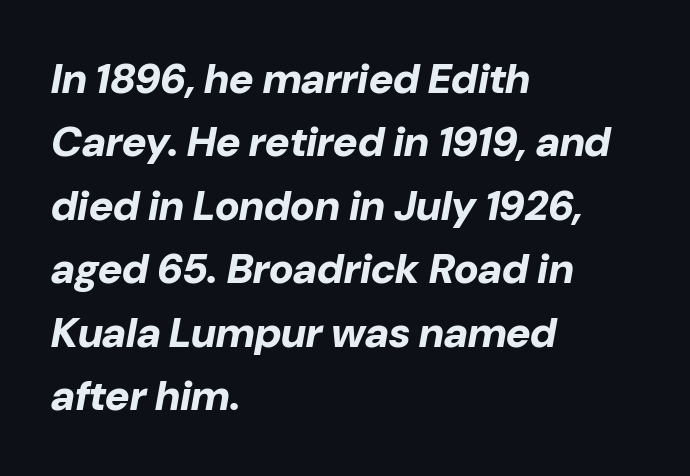
Look at the tracking — it's just the regular setting, nothing added. The space directly below the letters is spotless. A normal amount of white space separates one row of letters from the next. In terms of posture, this sample is oblique.
